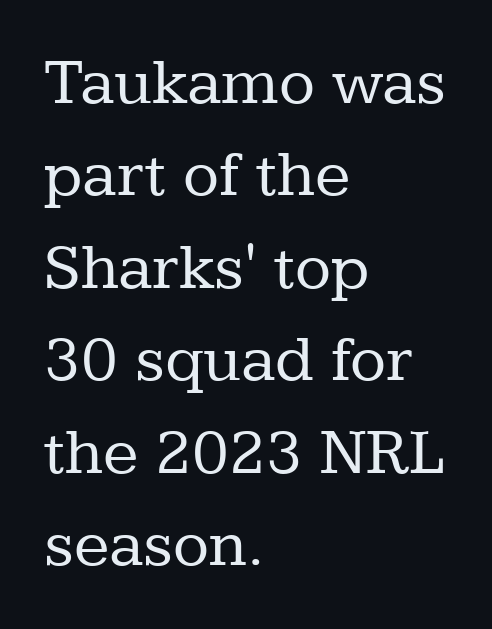
{"serif": "yes", "italic": "no", "bold": "no", "weight": "regular", "width": "normal", "stroke_contrast": "low", "x_height": "medium", "monospaced": "no", "underline": "no", "align": "left", "line_spacing": "normal", "line_spacing_ratio": 1.4, "letter_spacing": "normal", "letter_spacing_em": 0.0, "glyph_px": 66}
